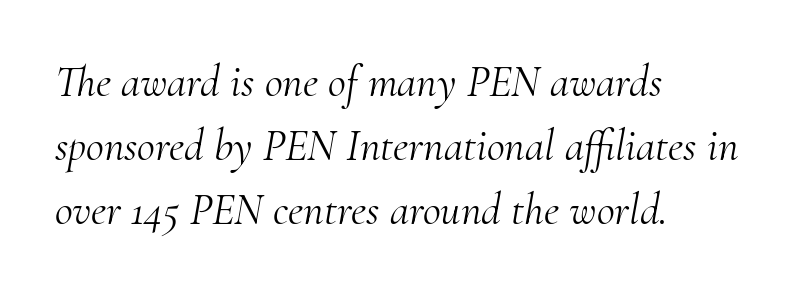
The glyphs are unaccompanied by any horizontal stroke below them. This is not heavy type; no bold has been used. This is serif lettering, the kind often seen in printed books. Compared with ordinary roman type, these characters are visibly tilted. Baseline-to-baseline distance is the conventional proportion of letter height. Compared with a centered layout, this one pins lines to the left instead.
